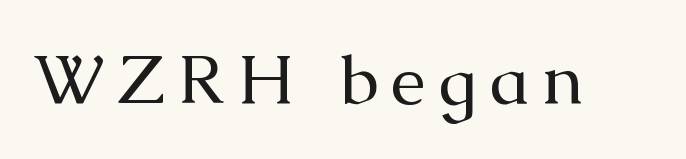
{"serif": "yes", "italic": "no", "bold": "no", "weight": "regular", "width": "normal", "stroke_contrast": "medium", "x_height": "medium", "monospaced": "no", "underline": "no", "glyph_px": 70}
